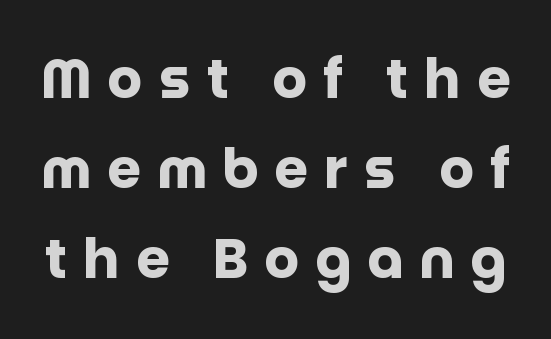
The image shows 54 px heavy sans-serif type, upright; set normal line spacing (1.67x), unusually wide letter spacing (+0.3 em), not underlined; low stroke contrast and a large x-height.
